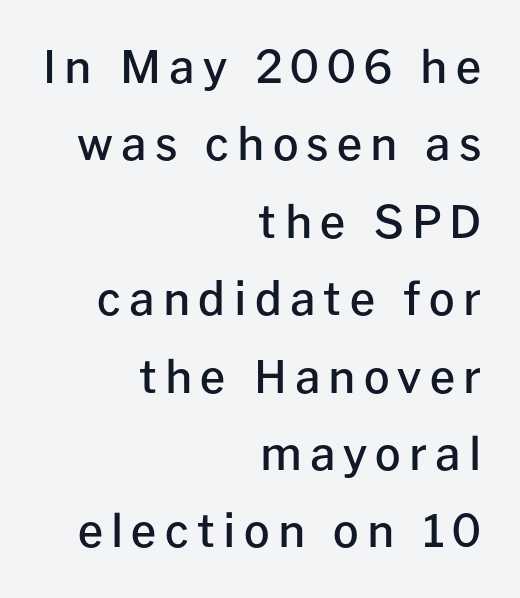
The image shows 45 px semibold sans-serif type, upright; set right-aligned, line spacing 1.72x, not underlined; low stroke contrast and a medium x-height.
